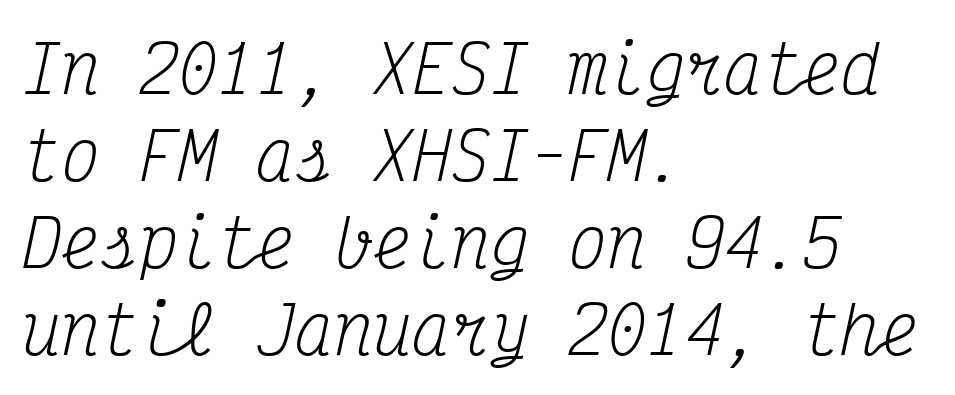
The image shows 65 px regular-weight, condensed serif type, italic (leaning right), monospaced; set left-aligned, normal line spacing (1.34x), normal letter spacing, not underlined; medium stroke contrast and a medium x-height.
